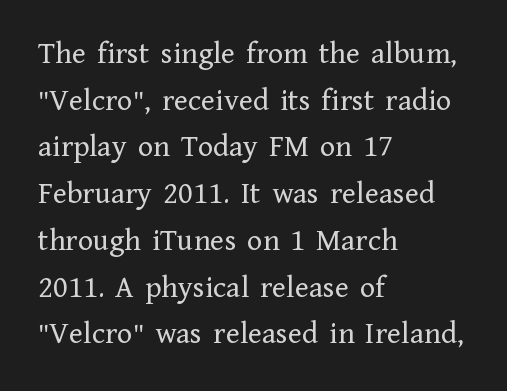
Each new line begins a customary step beneath the previous one. Tracking value appears to be zero — textbook default spacing. This rendering uses left alignment, leaving the right contour irregular. The face used here is proportionally spaced, like ordinary book or web type. Tall strokes in this sample are plumb rather than angled.
